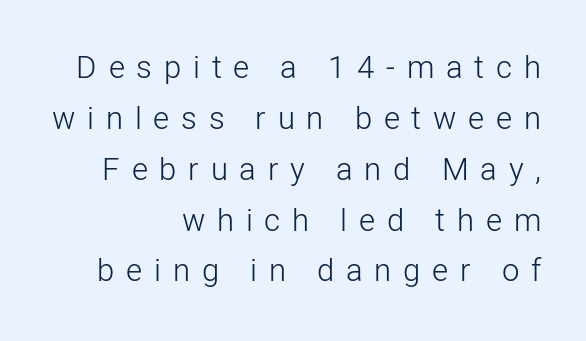
{"serif": "no", "italic": "no", "bold": "no", "weight": "light", "width": "normal", "stroke_contrast": "low", "x_height": "medium", "monospaced": "no", "underline": "no", "align": "right", "line_spacing": "normal", "line_spacing_ratio": 1.64, "letter_spacing": "wide", "letter_spacing_em": 0.38, "glyph_px": 31}
